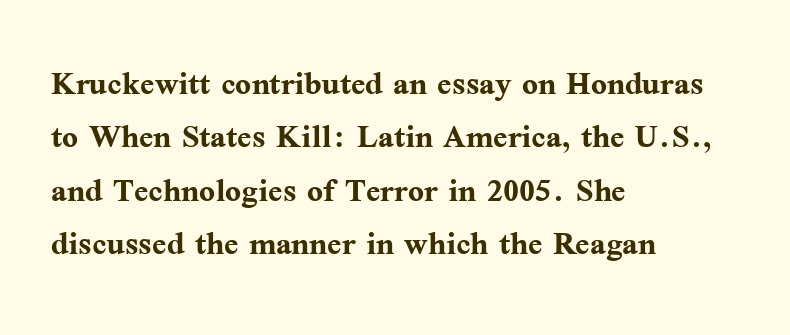
The image shows 42 px semibold serif type, upright; set left-aligned, normal line spacing (1.27x), normal letter spacing, not underlined; medium stroke contrast and a medium x-height.
